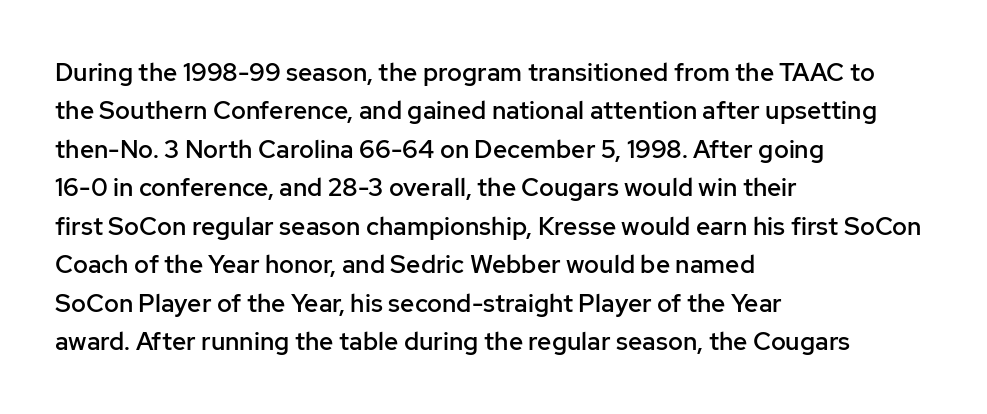
Has an underline been added? It has not. A typesetter would mark this as roman, not italic. The passage shown has conventional tracking throughout. The rows are spaced the way most documents space them. Each line starts at the same left margin while the right side varies. The font is running at a semibold setting, under full bold.
